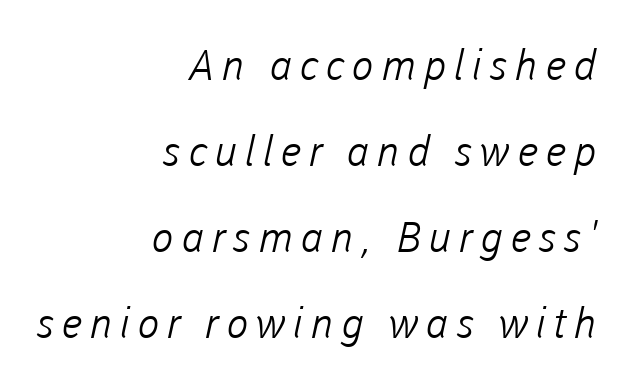
Horizontal alignment here is rightward, an uncommon choice for prose. Whoever set this chose breathing room over compactness in the vertical rhythm. Looks like regular typesetting: each glyph gets only the width it needs. Type style note: lacks serifs.
